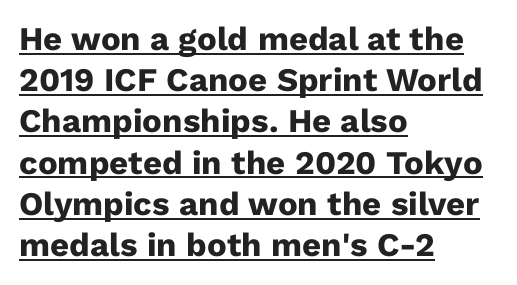
The image shows 33 px heavy sans-serif type, upright; set left-aligned, normal line spacing (1.25x), normal letter spacing, underlined; low stroke contrast and a medium x-height.
